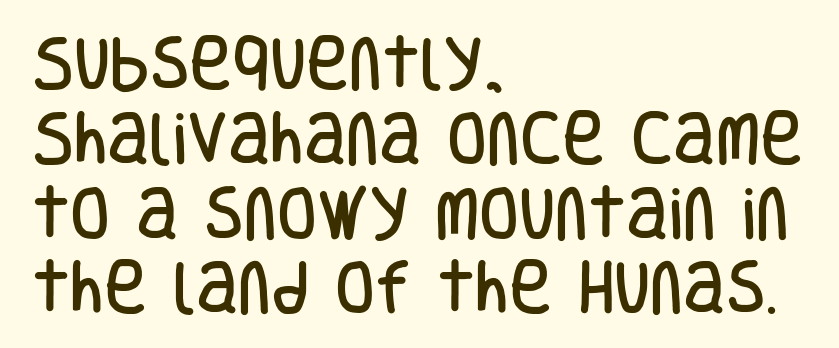
Q: Is the text italic (slanted)? A: No, it is upright.
Q: Is the typeface a serif or a sans-serif typeface? A: Sans-serif.
Q: Is the text underlined? A: No.
Q: How is the paragraph aligned? A: Left-aligned.
Q: Is the spacing between letters normal or unusually wide? A: Normal.
Q: Is the spacing between lines tight, normal or loose? A: Normal.
Q: Width (condensed, normal, or wide)? A: Condensed.
Q: Stroke contrast? A: Low.
Q: x-height? A: Large.
Q: Monospaced? A: No.
